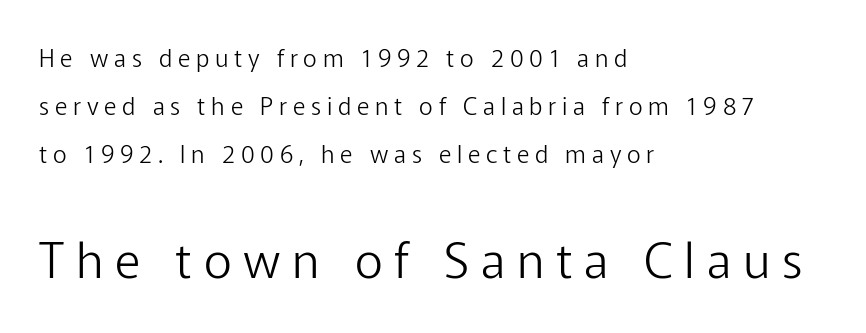
Q: Is the text bold? A: No.
Q: Is the text italic (slanted)? A: No, it is upright.
Q: Is the typeface a serif or a sans-serif typeface? A: Sans-serif.
Q: Is the text underlined? A: No.
Q: How is the paragraph aligned? A: Left-aligned.
Q: Is the spacing between letters normal or unusually wide? A: Unusually wide.
Q: Is the spacing between lines tight, normal or loose? A: Loose.
Q: Which block of text is set in a larger size, the first (top) or the second (bottom)? A: The second (bottom) one.
Q: Width (condensed, normal, or wide)? A: Normal.
Q: Stroke contrast? A: Low.
Q: x-height? A: Medium.
Q: Monospaced? A: No.
